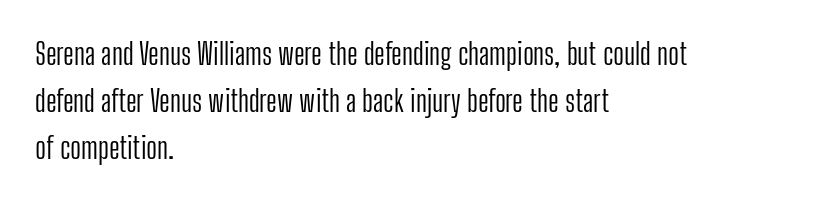
This rendering employs a face without finishing strokes, i.e., a sans-serif. The characters are drawn with everyday or finer stroke widths. One-word summary of the alignment: left. This sample keeps an unexceptional amount of space between lines. Lines of text with bare space underneath. Does the lettering tilt? It doesn't — this is upright.
